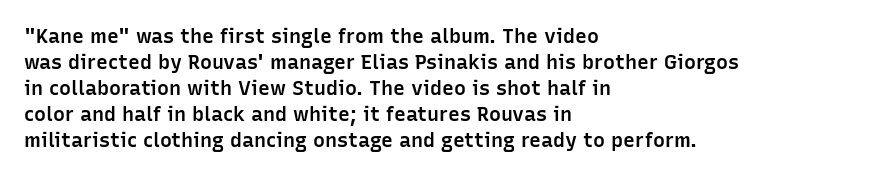
Is there any slant? The stems are plumb. In terms of letterspacing, this is plain default setting. The baseline area is clear. The passage is arranged the way most books set body copy — flush left.
